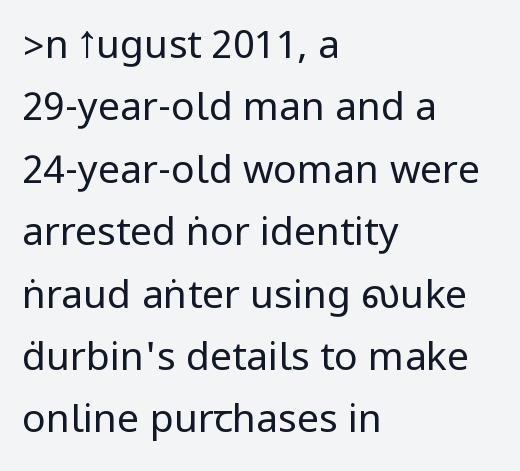
The image shows 39 px regular-weight, condensed sans-serif type, upright; set left-aligned, normal line spacing (1.6x), normal letter spacing, not underlined; low stroke contrast.
